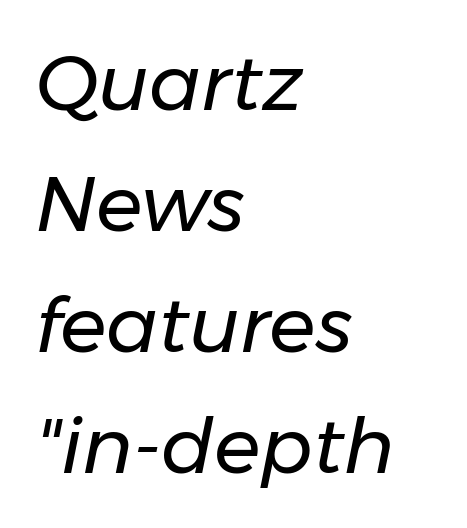
Q: Is the text bold? A: No.
Q: Is the text italic (slanted)? A: Yes, it leans right by about 11 degrees.
Q: Is the text underlined? A: No.
Q: How is the paragraph aligned? A: Left-aligned.
Q: Is the spacing between letters normal or unusually wide? A: Normal.
Q: Is the spacing between lines tight, normal or loose? A: Normal.
Q: Width (condensed, normal, or wide)? A: Normal.
Q: Stroke contrast? A: Low.
Q: x-height? A: Medium.
Q: Monospaced? A: No.
